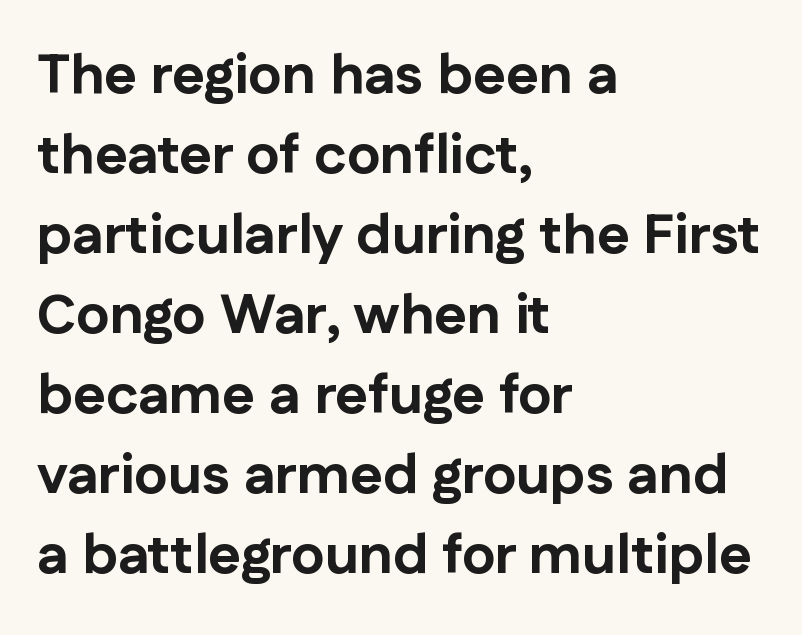
{"serif": "no", "italic": "no", "bold": "yes", "weight": "bold", "width": "normal", "stroke_contrast": "low", "x_height": "medium", "monospaced": "no", "underline": "no", "align": "left", "line_spacing": "normal", "line_spacing_ratio": 1.43, "letter_spacing": "normal", "letter_spacing_em": 0.0, "glyph_px": 56}
